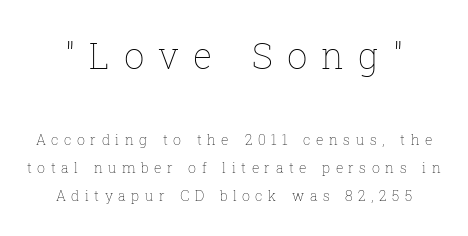
{"italic": "no", "bold": "no", "weight": "thin", "width": "normal", "stroke_contrast": "low", "x_height": "medium", "monospaced": "no", "underline": "no", "line_spacing": "loose", "line_spacing_ratio": 2.02, "letter_spacing": "wide", "letter_spacing_em": 0.39, "larger_block": "first", "size_ratio": 2.57, "glyph_px": 36}
